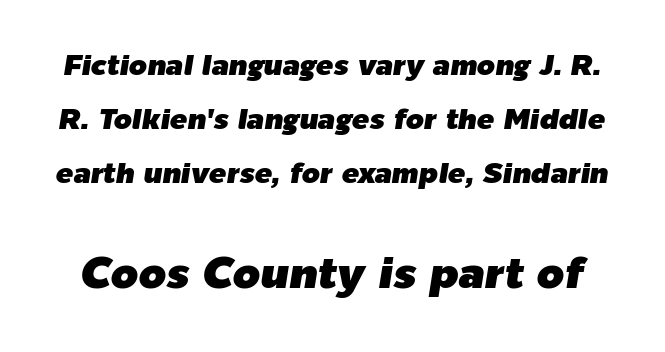
Q: Is the text italic (slanted)? A: Yes, it leans right by about 9 degrees.
Q: Is the text underlined? A: No.
Q: Is the spacing between letters normal or unusually wide? A: Normal.
Q: Which block of text is set in a larger size, the first (top) or the second (bottom)? A: The second (bottom) one.
Q: Width (condensed, normal, or wide)? A: Normal.
Q: Stroke contrast? A: Low.
Q: x-height? A: Medium.
Q: Monospaced? A: No.
